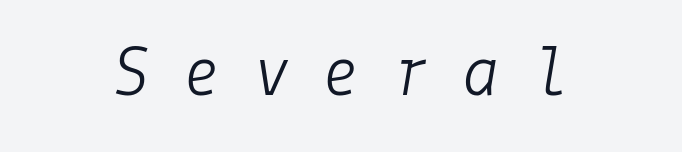
{"italic": "yes", "lean": "right", "slant_degrees": 9, "bold": "no", "weight": "light", "width": "normal", "stroke_contrast": "low", "x_height": "medium", "underline": "no", "letter_spacing": "wide", "letter_spacing_em": 0.43, "glyph_px": 75}
